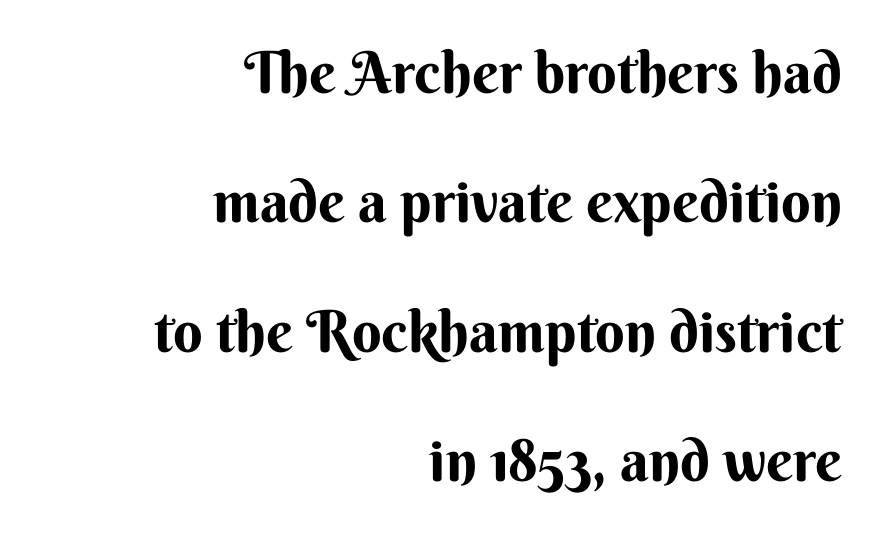
{"serif": "no", "italic": "no", "bold": "yes", "weight": "bold", "width": "normal", "stroke_contrast": "medium", "x_height": "small", "monospaced": "no", "underline": "no", "align": "right", "line_spacing": "loose", "line_spacing_ratio": 2.23, "letter_spacing": "normal", "letter_spacing_em": 0.0, "glyph_px": 58}
